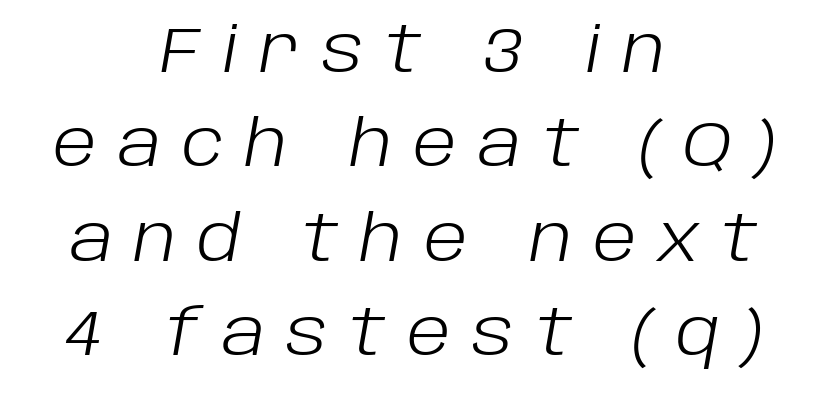
The horizontal fit of the characters is loose and conspicuously gappy. You can tell it's italic because the verticals aren't actually vertical. Is this a fixed-width face? No — the glyphs have proportional, varying widths. A centered setting, common on invitations and titles, is used for this passage. Stroke thickness stays within the range of a standard reading face or lighter. Words float on clear page, feet unadorned.
